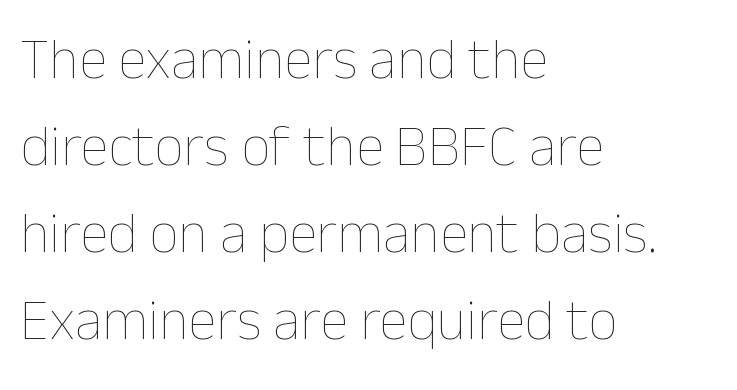
The image shows 58 px thin type, upright; set left-aligned, normal line spacing (1.5x), normal letter spacing, not underlined; low stroke contrast and a medium x-height.
